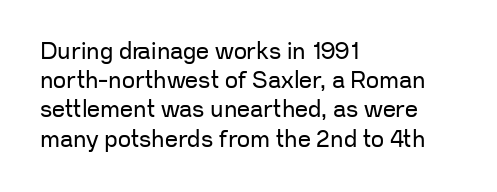
{"italic": "no", "bold": "no", "underline": "no", "align": "left", "line_spacing": "normal", "line_spacing_ratio": 1.27, "letter_spacing": "normal", "letter_spacing_em": 0.0, "glyph_px": 23}
